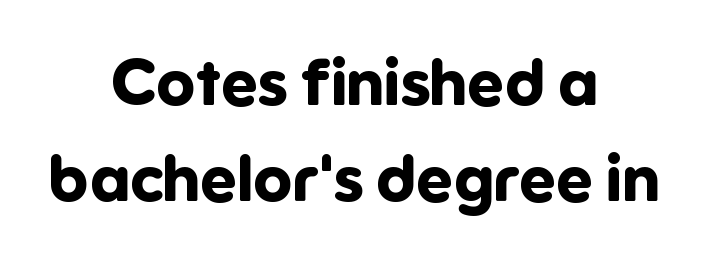
Q: Is the text bold? A: Yes.
Q: Is the text italic (slanted)? A: No, it is upright.
Q: Is the typeface a serif or a sans-serif typeface? A: Sans-serif.
Q: Is the text underlined? A: No.
Q: How is the paragraph aligned? A: Centered.
Q: Is the spacing between letters normal or unusually wide? A: Normal.
Q: Is the spacing between lines tight, normal or loose? A: Normal.
Q: Width (condensed, normal, or wide)? A: Normal.
Q: Stroke contrast? A: Low.
Q: x-height? A: Medium.
Q: Monospaced? A: No.
